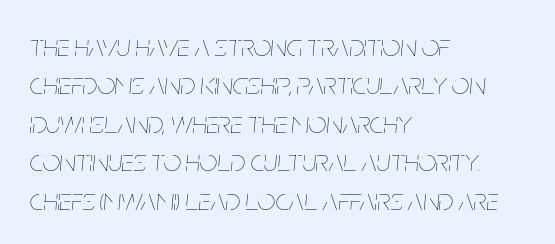
The image shows 31 px thin, condensed type, italic (leaning right); set left-aligned, line spacing 1.24x, normal letter spacing, not underlined; low stroke contrast and a large x-height.
